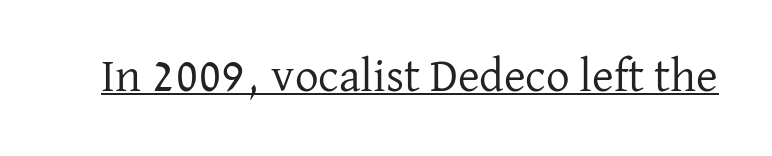
Q: Is the text bold? A: No.
Q: Is the text italic (slanted)? A: No, it is upright.
Q: Is the typeface a serif or a sans-serif typeface? A: Serif.
Q: Is the text underlined? A: Yes.
Q: Is the spacing between letters normal or unusually wide? A: Normal.
Q: Width (condensed, normal, or wide)? A: Normal.
Q: Stroke contrast? A: Low.
Q: x-height? A: Medium.
Q: Monospaced? A: No.
